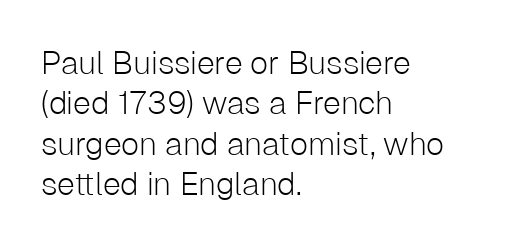
A typesetter would mark this as roman, not italic. The rendering uses natural spacing where letterforms have individual widths. The space beneath each line is pristine and unruled. This rendering employs a face without finishing strokes, i.e., a sans-serif. Compared with typical body copy, the letter spacing here is the same.
